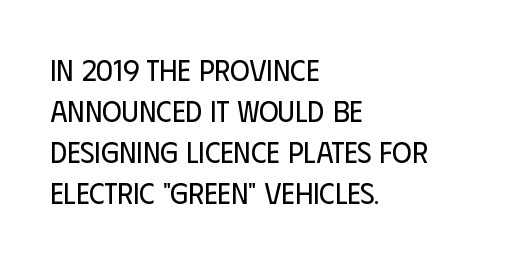
Q: Is the text bold? A: No.
Q: Is the text italic (slanted)? A: No, it is upright.
Q: Is the typeface a serif or a sans-serif typeface? A: Sans-serif.
Q: Is the text underlined? A: No.
Q: How is the paragraph aligned? A: Left-aligned.
Q: Is the spacing between letters normal or unusually wide? A: Normal.
Q: Is the spacing between lines tight, normal or loose? A: Normal.
Q: Width (condensed, normal, or wide)? A: Condensed.
Q: Stroke contrast? A: Low.
Q: x-height? A: Large.
Q: Monospaced? A: No.
